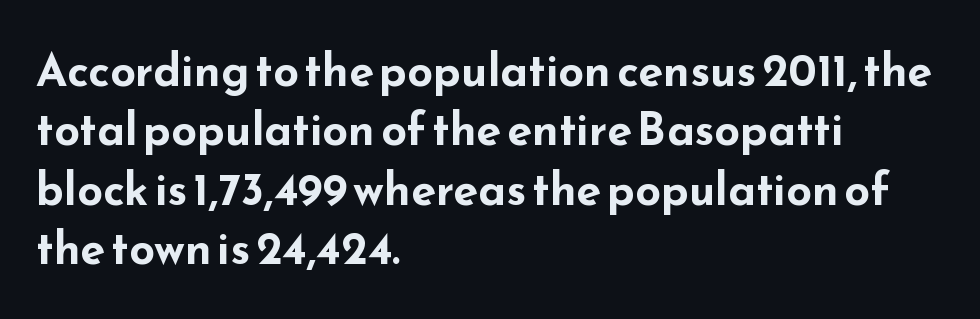
Q: Is the text bold? A: Yes.
Q: Is the text italic (slanted)? A: No, it is upright.
Q: Is the typeface a serif or a sans-serif typeface? A: Sans-serif.
Q: Is the text underlined? A: No.
Q: How is the paragraph aligned? A: Left-aligned.
Q: Is the spacing between letters normal or unusually wide? A: Normal.
Q: Is the spacing between lines tight, normal or loose? A: Normal.
Q: Width (condensed, normal, or wide)? A: Wide.
Q: Stroke contrast? A: Low.
Q: x-height? A: Small.
Q: Monospaced? A: No.
